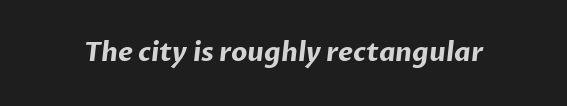
Set as a true bold cut, around the 700 mark. No word sits above an underline. Nothing unusual about the tracking: characters are spaced as the font intends.
